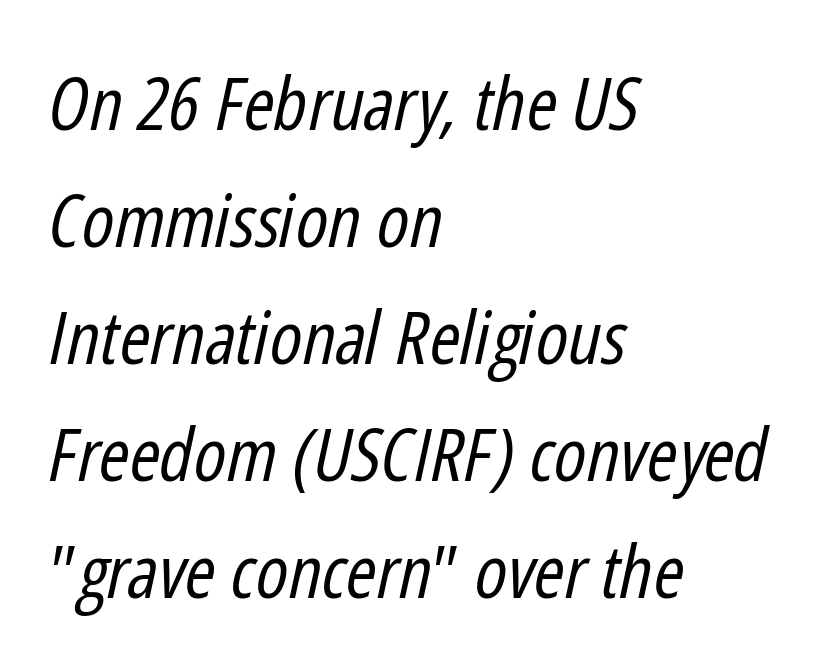
The image shows 74 px regular-weight, condensed type, italic (leaning right); set left-aligned, normal line spacing (1.58x), normal letter spacing, not underlined; low stroke contrast and a medium x-height.
